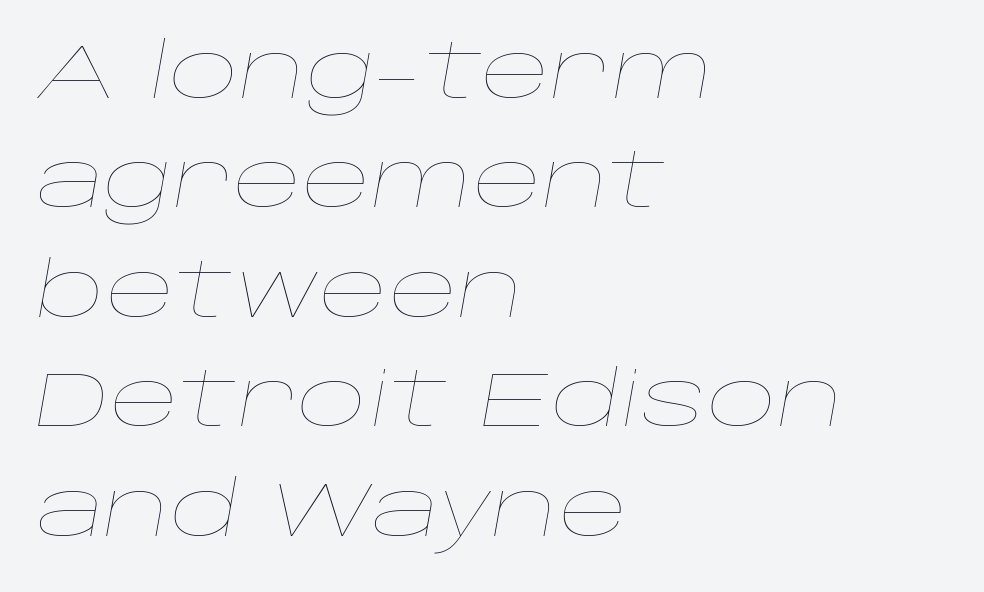
The image shows 76 px thin, wide type, italic (leaning right); set left-aligned, normal line spacing (1.44x), normal letter spacing, not underlined; low stroke contrast and a large x-height.
